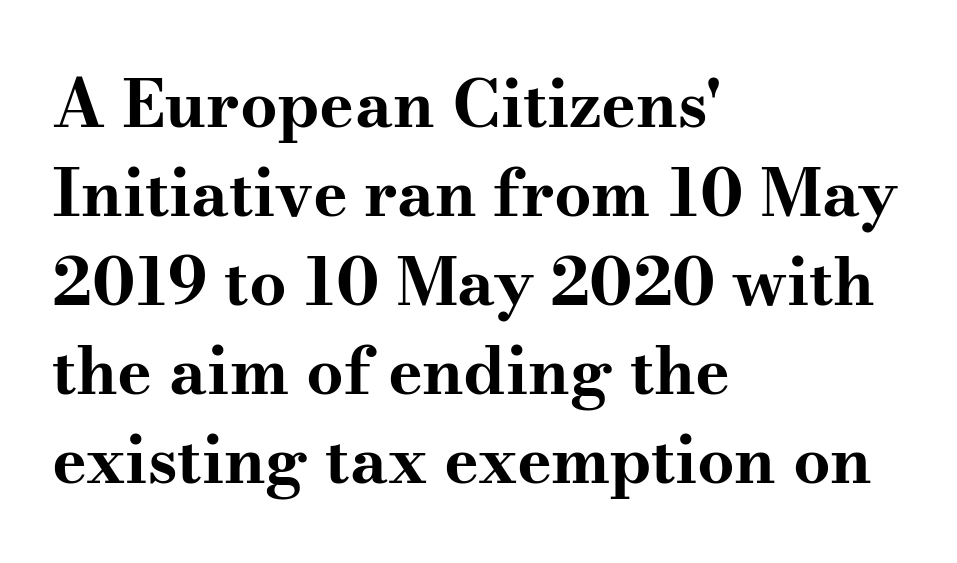
The sample has been set heavy, in full bold. The passage shown is typed in a proportional face where columns would drift. Where is the straight margin? On the left. Descenders hang freely into open space. Vertical spacing — default.
